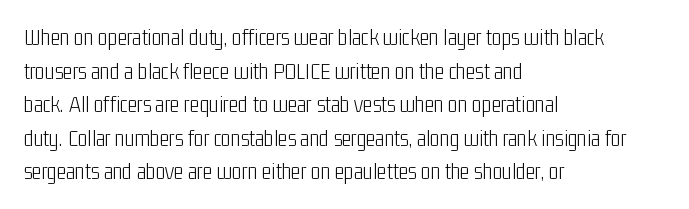
What stands out about the letter spacing? Nothing — it is the standard amount. Type without underlining. You can tell it's not italic because the verticals are truly vertical. Is there much room between lines? A standard amount, neither cramped nor airy.
